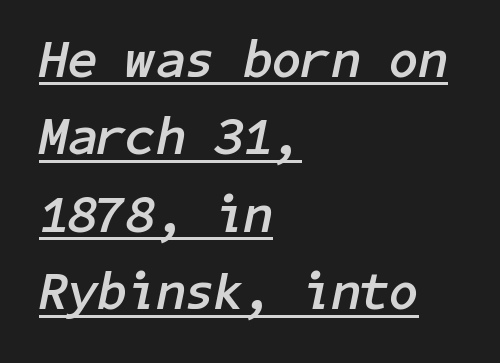
The image shows 53 px semibold type, italic (leaning right); set left-aligned, normal line spacing (1.46x), normal letter spacing, underlined; low stroke contrast and a medium x-height.
